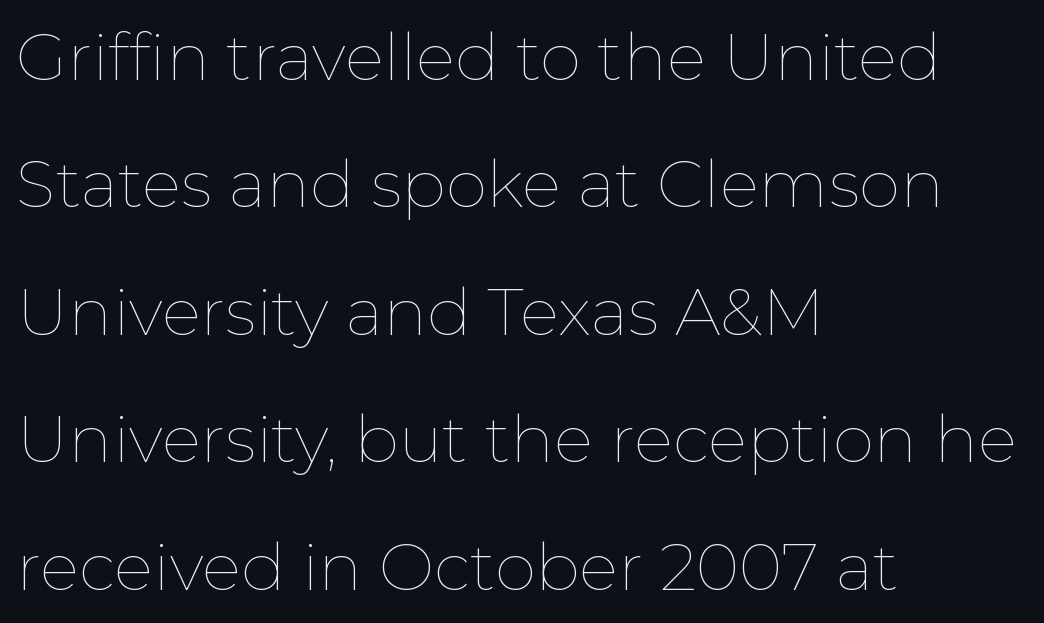
The image shows 66 px thin type, upright; set left-aligned, loose line spacing (1.93x), normal letter spacing, not underlined; low stroke contrast and a medium x-height.
